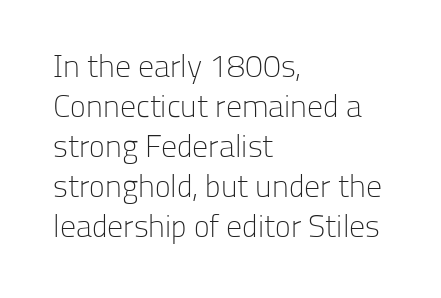
Typeset ragged right — the left edge is the straight one. To sum up the face: it is a sans, with no serifs. Is there much room between lines? A standard amount, neither cramped nor airy. Note the varied advance widths — an 'i' is clearly narrower than an 'm'. The zone under the glyphs is completely vacant.
